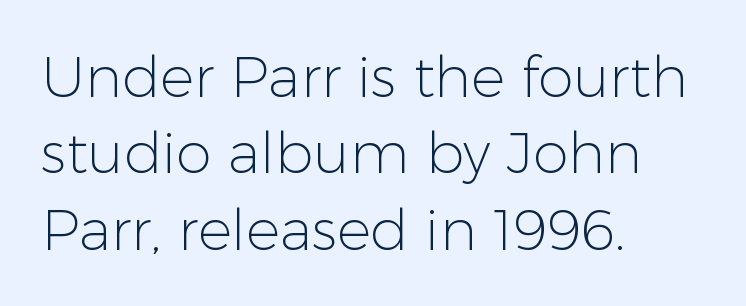
Standard letterfit; no display-style spreading of the glyphs. Every character sits straight up, as roman type does. Normally led — the rows are evenly, conventionally spaced. The text was rendered using a sans face with plain stroke endings.
